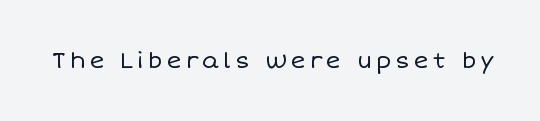
The image shows 23 px text type, upright; set not underlined.
